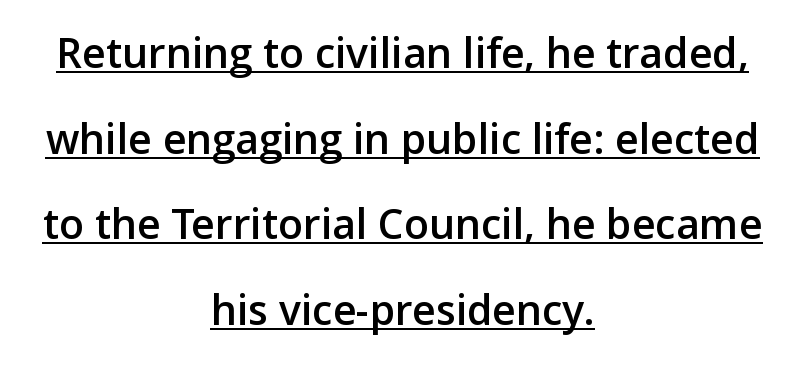
The image shows 41 px semibold sans-serif type, upright; set centered, loose line spacing (2.09x), normal letter spacing, underlined; low stroke contrast and a medium x-height.
